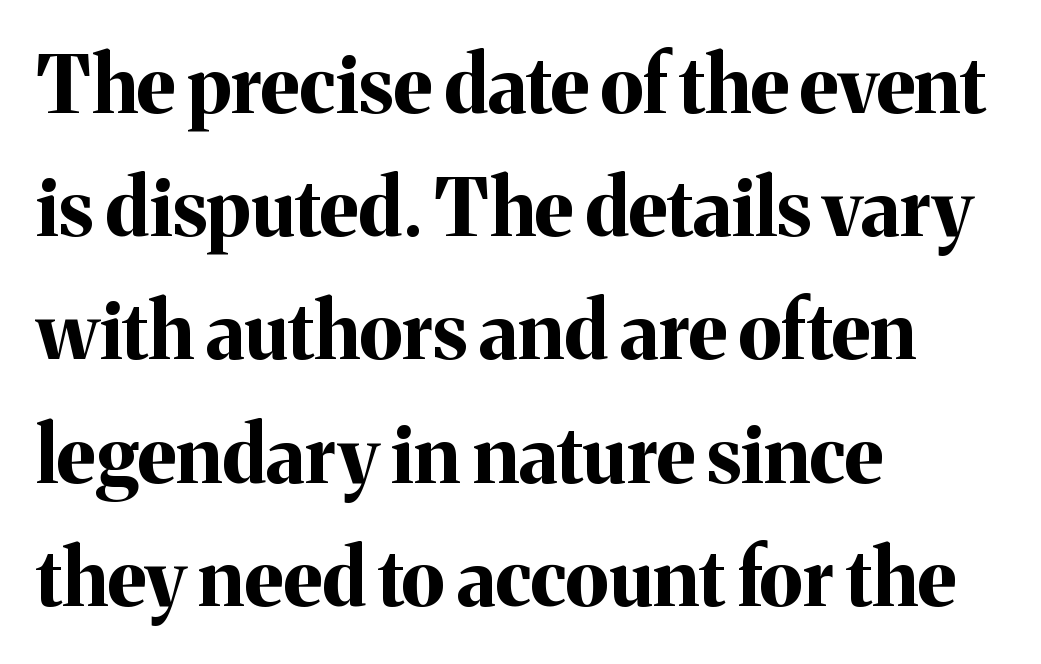
The image shows 78 px bold serif type, upright; set left-aligned, normal line spacing (1.58x), normal letter spacing, not underlined; medium stroke contrast and a medium x-height.
